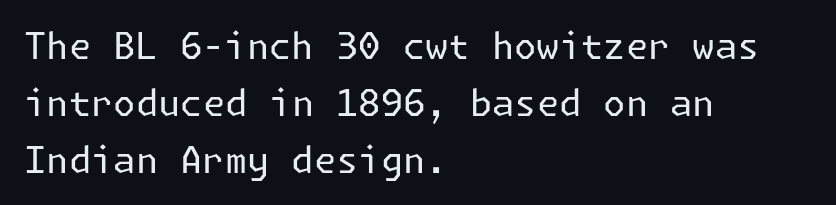
Q: Is the text bold? A: No.
Q: Is the text italic (slanted)? A: No, it is upright.
Q: Is the typeface a serif or a sans-serif typeface? A: Sans-serif.
Q: Is the text underlined? A: No.
Q: How is the paragraph aligned? A: Left-aligned.
Q: Is the spacing between letters normal or unusually wide? A: Normal.
Q: Is the spacing between lines tight, normal or loose? A: Normal.
Q: Width (condensed, normal, or wide)? A: Normal.
Q: Stroke contrast? A: Low.
Q: x-height? A: Medium.
